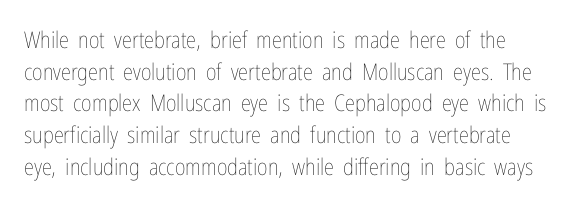
{"italic": "no", "bold": "no", "underline": "no", "line_spacing": "normal", "line_spacing_ratio": 1.38, "letter_spacing": "normal", "letter_spacing_em": 0.0, "glyph_px": 23}
